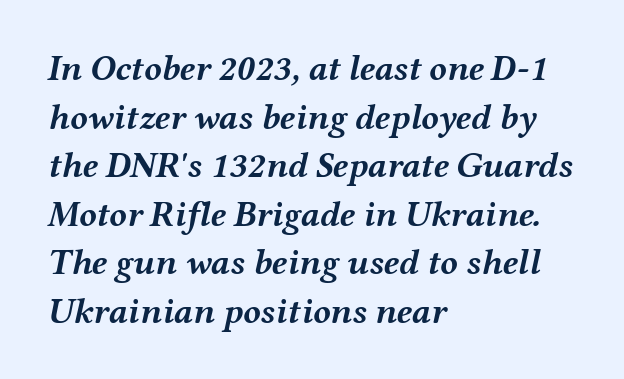
Is this a fixed-width face? No — the glyphs have proportional, varying widths. The glyphs have the mass of a bold cut. Words appear dense and cohesive because spacing is normal. Teacher's note: observe the even left margin — that is flush-left alignment. Slanted lettering throughout.
